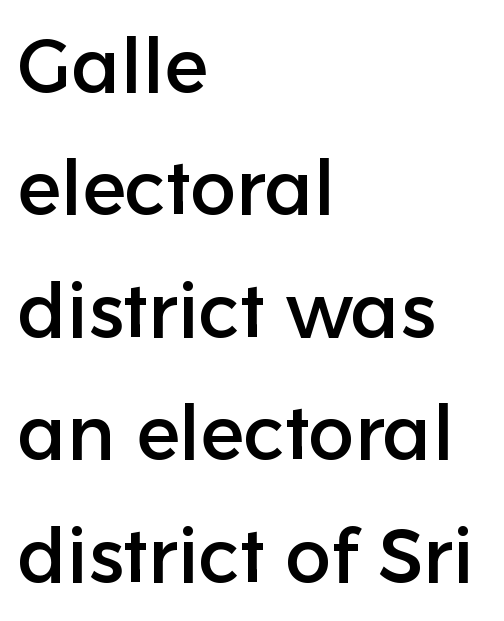
Q: Is the text italic (slanted)? A: No, it is upright.
Q: Is the typeface a serif or a sans-serif typeface? A: Sans-serif.
Q: Is the text underlined? A: No.
Q: How is the paragraph aligned? A: Left-aligned.
Q: Is the spacing between letters normal or unusually wide? A: Normal.
Q: Is the spacing between lines tight, normal or loose? A: Normal.
Q: Width (condensed, normal, or wide)? A: Normal.
Q: Stroke contrast? A: Low.
Q: x-height? A: Medium.
Q: Monospaced? A: No.
